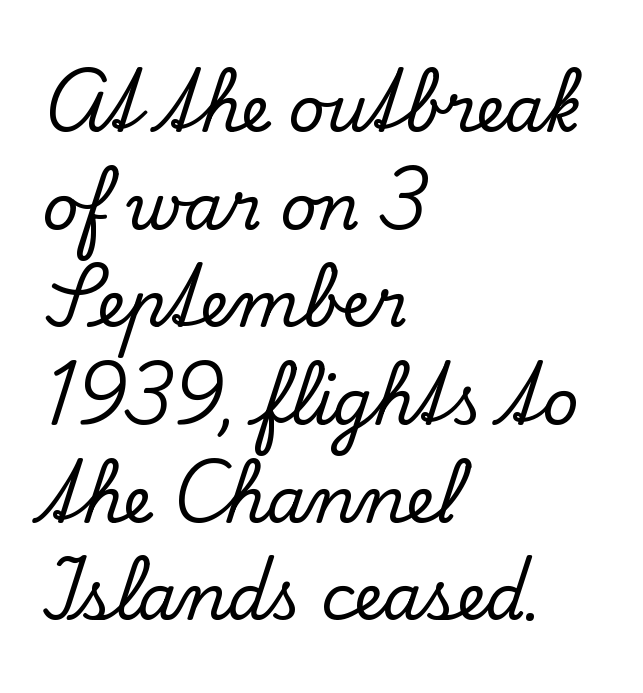
{"serif": "yes", "width": "normal", "stroke_contrast": "low", "x_height": "small", "monospaced": "no", "underline": "no", "align": "left", "line_spacing": "normal", "line_spacing_ratio": 1.55, "letter_spacing": "normal", "letter_spacing_em": 0.0, "glyph_px": 63}
